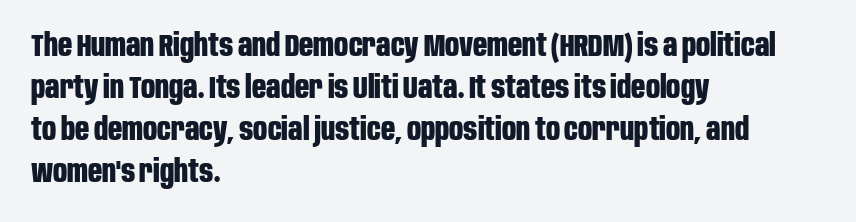
Q: Is the text bold? A: Yes.
Q: Is the text italic (slanted)? A: No, it is upright.
Q: Is the typeface a serif or a sans-serif typeface? A: Sans-serif.
Q: Is the text underlined? A: No.
Q: How is the paragraph aligned? A: Left-aligned.
Q: Is the spacing between letters normal or unusually wide? A: Normal.
Q: Is the spacing between lines tight, normal or loose? A: Normal.
Q: Width (condensed, normal, or wide)? A: Condensed.
Q: Stroke contrast? A: Low.
Q: x-height? A: Large.
Q: Monospaced? A: No.
